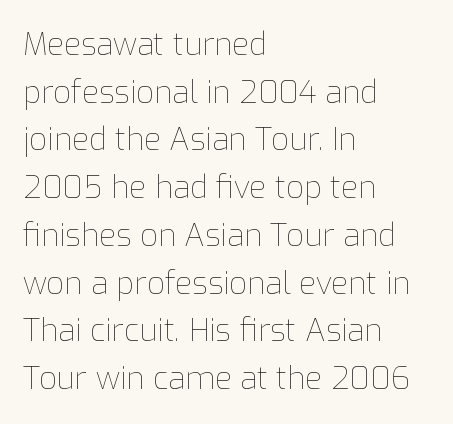
The image shows 31 px thin type, upright; set left-aligned, normal line spacing (1.54x), normal letter spacing, not underlined; low stroke contrast and a medium x-height.
